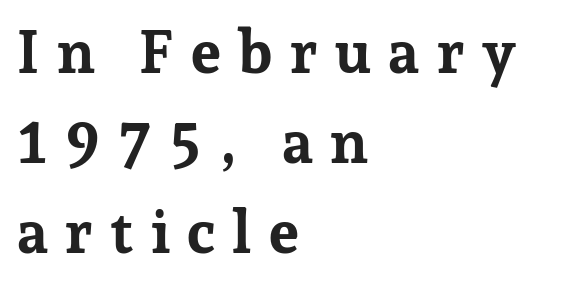
Q: Is the text bold? A: Yes.
Q: Is the text italic (slanted)? A: No, it is upright.
Q: Is the typeface a serif or a sans-serif typeface? A: Serif.
Q: Is the text underlined? A: No.
Q: How is the paragraph aligned? A: Left-aligned.
Q: Is the spacing between letters normal or unusually wide? A: Unusually wide.
Q: Is the spacing between lines tight, normal or loose? A: Normal.
Q: Width (condensed, normal, or wide)? A: Normal.
Q: Stroke contrast? A: Low.
Q: x-height? A: Medium.
Q: Monospaced? A: No.
